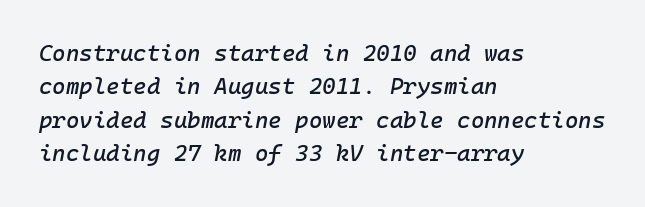
Q: Is the text italic (slanted)? A: Yes, it leans right by about 10 degrees.
Q: Is the text underlined? A: No.
Q: How is the paragraph aligned? A: Left-aligned.
Q: Is the spacing between letters normal or unusually wide? A: Normal.
Q: Is the spacing between lines tight, normal or loose? A: Normal.
